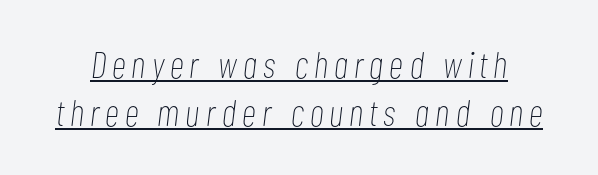
Each line of the rendering has a horizontal stroke beneath the glyphs. The characters are drawn with everyday or finer stroke widths. The vertical gap from one line to the next is medium. The whole block is typeset with a tilt. Here the designer chose a conventional face with non-uniform glyph widths.
